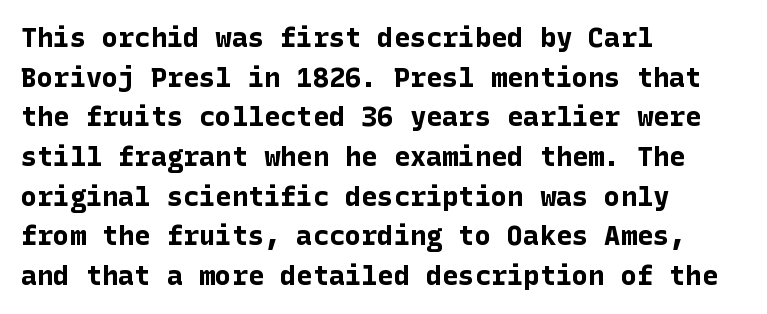
The glyphs are unaccompanied by any horizontal stroke below them. The characters look thick and weighty, a clear bold. Horizontally, the lines are justified to the leading edge only. Successive baselines arrive at the customary interval. Ordinary non-slanted type is in use.
